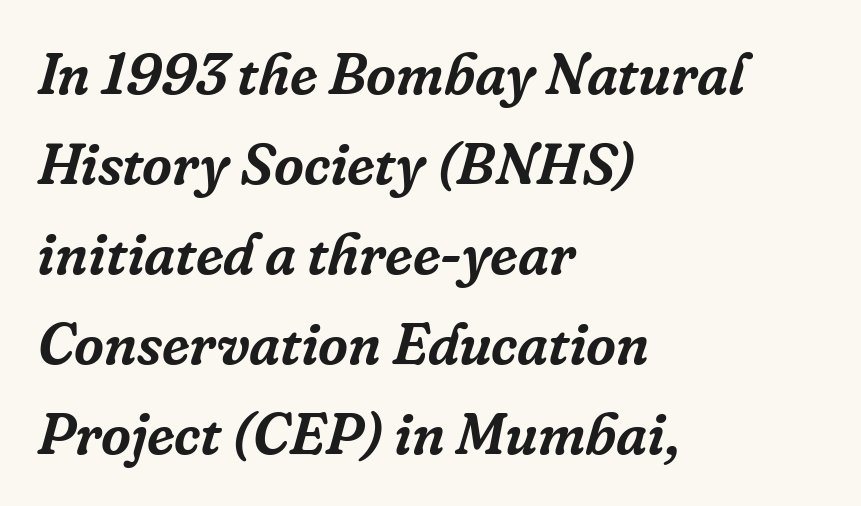
Q: Is the text italic (slanted)? A: Yes, it leans right by about 16 degrees.
Q: Is the typeface a serif or a sans-serif typeface? A: Serif.
Q: Is the text underlined? A: No.
Q: How is the paragraph aligned? A: Left-aligned.
Q: Is the spacing between letters normal or unusually wide? A: Normal.
Q: Is the spacing between lines tight, normal or loose? A: Normal.
Q: Width (condensed, normal, or wide)? A: Normal.
Q: Stroke contrast? A: Low.
Q: x-height? A: Medium.
Q: Monospaced? A: No.
